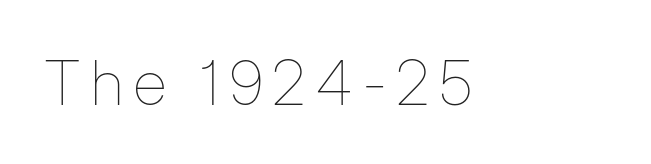
Q: Is the text bold? A: No.
Q: Is the text italic (slanted)? A: No, it is upright.
Q: Is the text underlined? A: No.
Q: Width (condensed, normal, or wide)? A: Condensed.
Q: Stroke contrast? A: Low.
Q: x-height? A: Medium.
Q: Monospaced? A: No.
